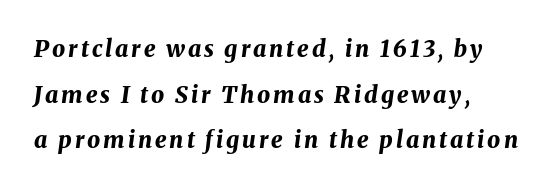
{"italic": "yes", "lean": "right", "slant_degrees": 8, "bold": "yes", "underline": "no", "align": "left", "line_spacing": "loose", "line_spacing_ratio": 1.98, "glyph_px": 23}
